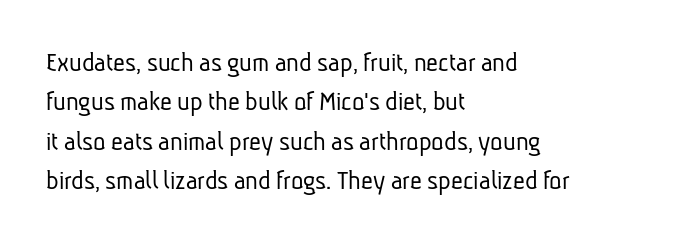
Q: Is the text bold? A: No.
Q: Is the typeface a serif or a sans-serif typeface? A: Sans-serif.
Q: Is the text underlined? A: No.
Q: How is the paragraph aligned? A: Left-aligned.
Q: Is the spacing between letters normal or unusually wide? A: Normal.
Q: Is the spacing between lines tight, normal or loose? A: Normal.
Q: Width (condensed, normal, or wide)? A: Condensed.
Q: Stroke contrast? A: Low.
Q: x-height? A: Medium.
Q: Monospaced? A: No.
